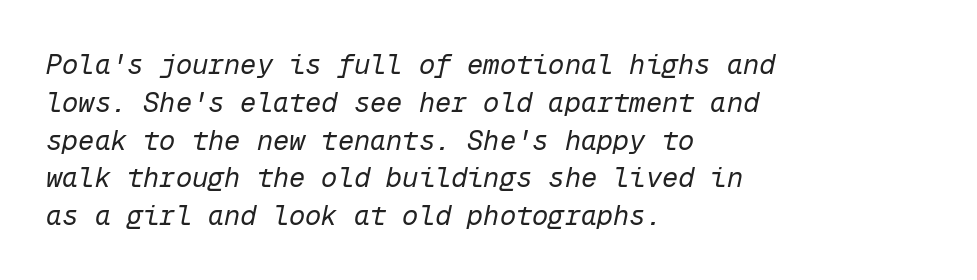
{"italic": "yes", "lean": "right", "slant_degrees": 12, "bold": "no", "underline": "no", "align": "left", "line_spacing": "normal", "line_spacing_ratio": 1.4, "letter_spacing": "normal", "letter_spacing_em": 0.0, "glyph_px": 27}
